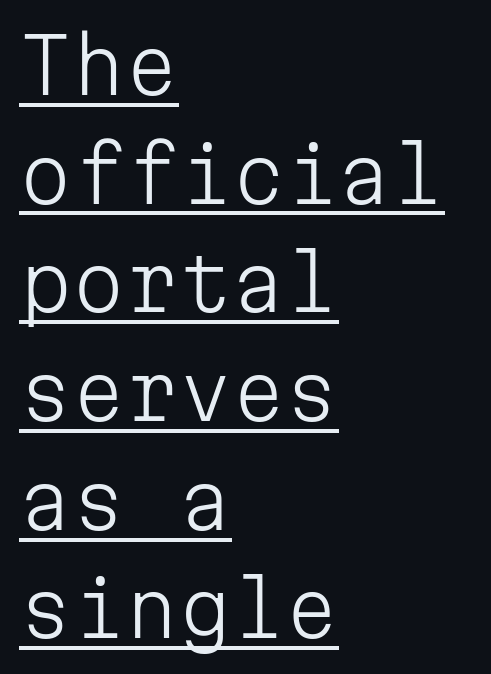
{"serif": "no", "italic": "no", "bold": "no", "weight": "light", "width": "normal", "stroke_contrast": "low", "x_height": "medium", "monospaced": "yes", "underline": "yes", "align": "left", "line_spacing": "normal", "line_spacing_ratio": 1.43, "letter_spacing": "normal", "letter_spacing_em": 0.0, "glyph_px": 76}
